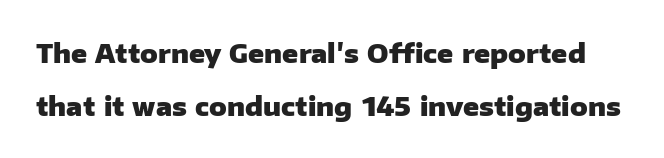
The image shows 26 px bold type, upright; set loose line spacing (2.02x), normal letter spacing, not underlined.
